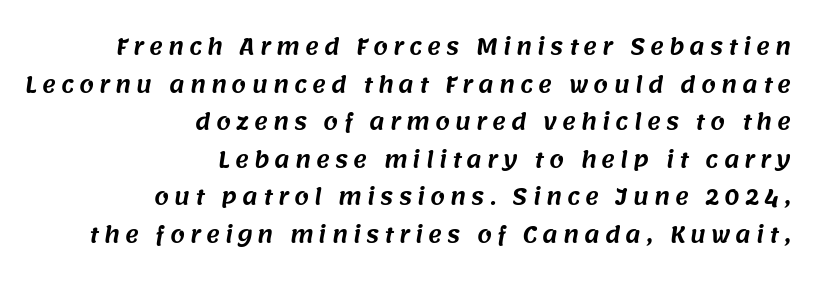
Q: Is the text underlined? A: No.
Q: How is the paragraph aligned? A: Right-aligned.
Q: Is the spacing between letters normal or unusually wide? A: Unusually wide.
